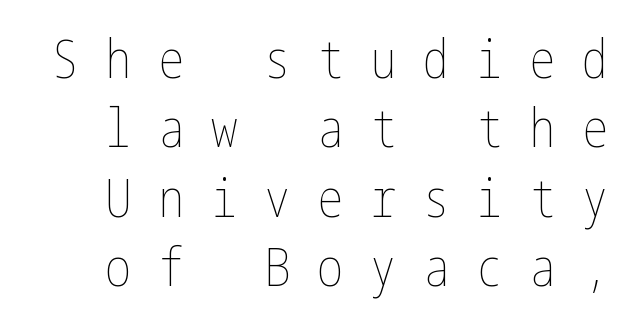
The image shows 53 px thin, condensed type, upright; set normal line spacing (1.31x), unusually wide letter spacing (+0.5 em), not underlined; low stroke contrast and a medium x-height.
